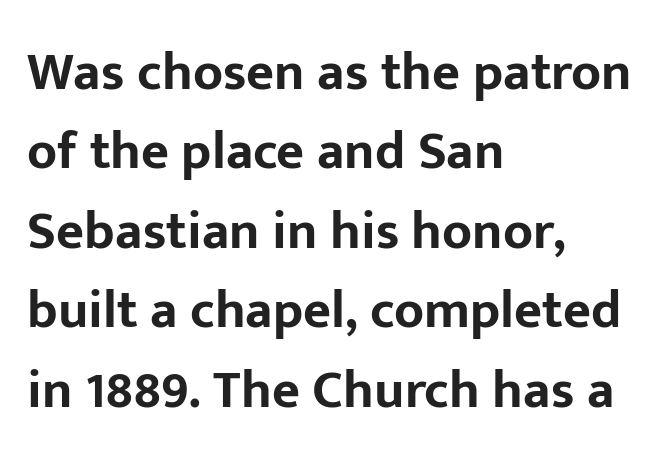
Between one letter and the next there's only the usual sliver of space. Typographically, this falls in the sans-serif category. A bare baseline throughout the passage. This is roman type, the default non-slanted kind.
